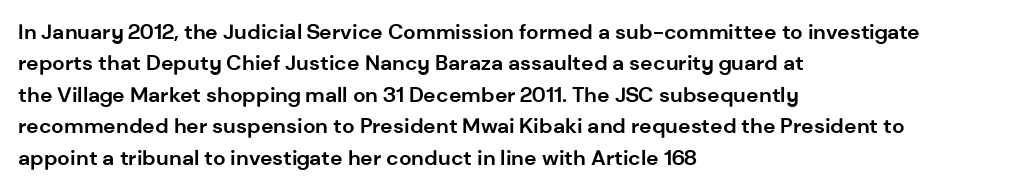
{"italic": "no", "bold": "yes", "underline": "no", "align": "left", "line_spacing": "normal", "line_spacing_ratio": 1.5, "letter_spacing": "normal", "letter_spacing_em": 0.0, "glyph_px": 21}
